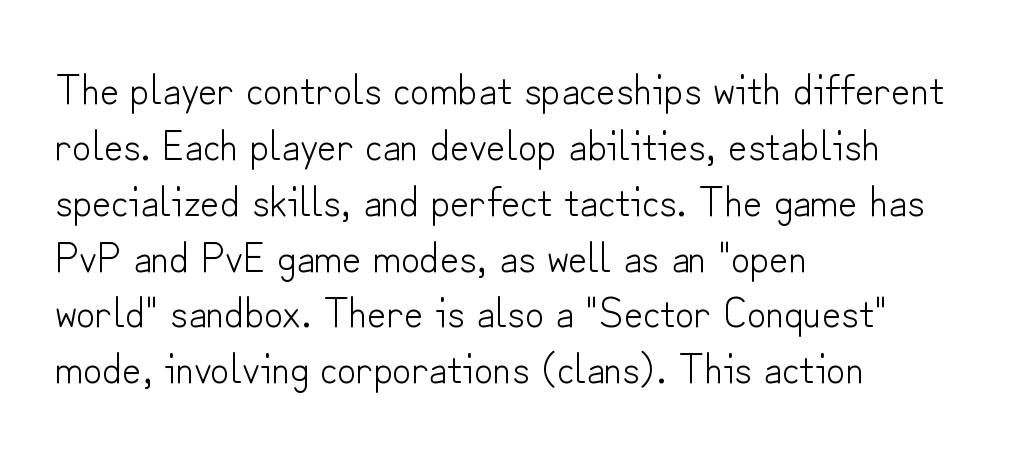
Q: Is the text bold? A: No.
Q: Is the text italic (slanted)? A: No, it is upright.
Q: Is the typeface a serif or a sans-serif typeface? A: Sans-serif.
Q: Is the text underlined? A: No.
Q: How is the paragraph aligned? A: Left-aligned.
Q: Is the spacing between letters normal or unusually wide? A: Normal.
Q: Is the spacing between lines tight, normal or loose? A: Normal.
Q: Width (condensed, normal, or wide)? A: Normal.
Q: Stroke contrast? A: Low.
Q: x-height? A: Small.
Q: Monospaced? A: No.
